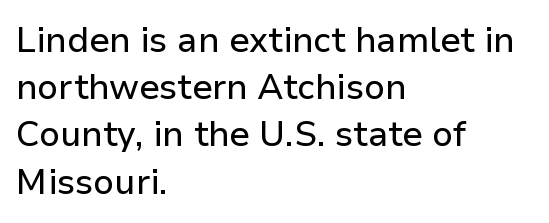
{"serif": "no", "italic": "no", "width": "normal", "stroke_contrast": "low", "x_height": "medium", "monospaced": "no", "underline": "no", "align": "left", "line_spacing": "normal", "line_spacing_ratio": 1.35, "letter_spacing": "normal", "letter_spacing_em": 0.0, "glyph_px": 35}
